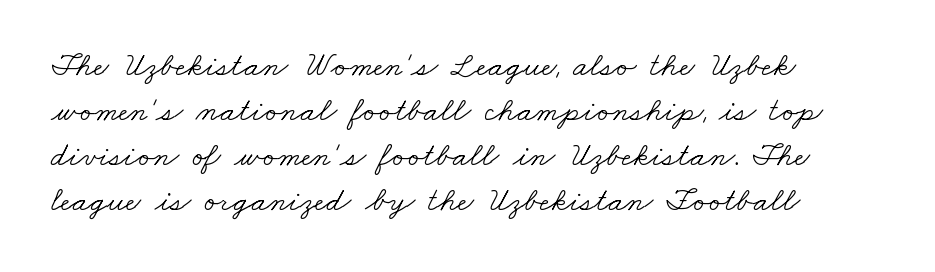
Short and long lines alike share a common starting point at left. If you measured baseline to baseline, you'd find a middling distance. Inter-character spacing is left at the font's built-in metrics. Check the space under the baseline: it is left empty.
